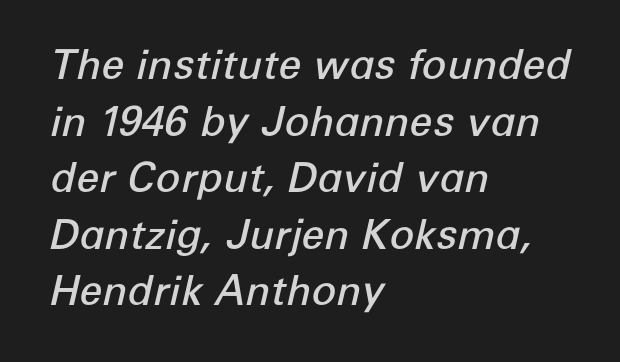
Italic? Definitely — the glyphs are oblique. The font is running at a semibold setting, under full bold. Leftover space on each line is placed entirely after the last word. Any mark beneath the type? The region is blank. The rendering uses natural spacing where letterforms have individual widths. The rows are spaced the way most documents space them.
